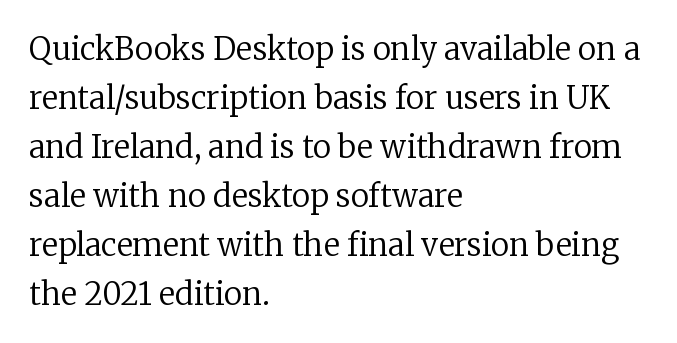
A typesetter would call this zero additional tracking. No chunkiness to these letters — they're not bold. Leftover space on each line is placed entirely after the last word. The face used here is proportionally spaced, like ordinary book or web type.
